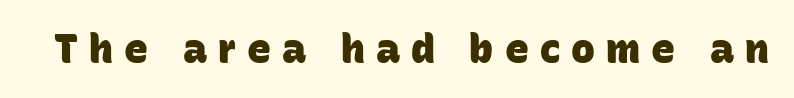
Nobody drew a line under any word here. Compared with typical body copy, the letter spacing here is much looser. The rendering shows plain stroke endings on the letterforms — a sans-serif design. Here the designer chose a conventional face with non-uniform glyph widths. Students, this is bold: see how much ink each stroke carries.
